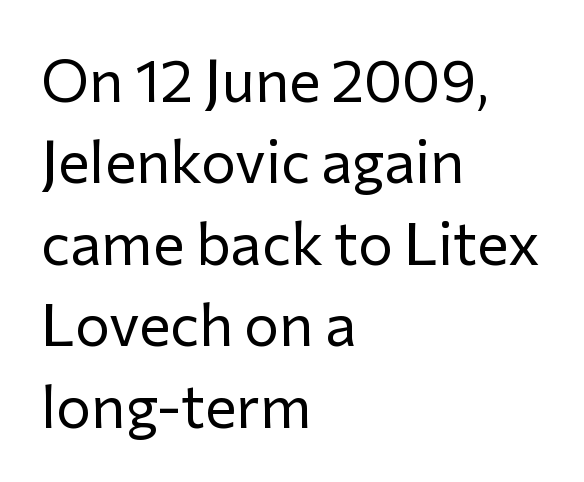
The image shows 59 px regular-weight sans-serif type, upright; set left-aligned, normal line spacing (1.38x), normal letter spacing, not underlined; low stroke contrast and a medium x-height.
